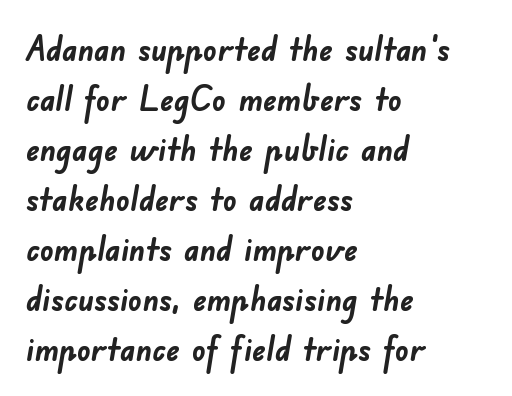
Varying glyph widths throughout — classic text-font behaviour. Every row of glyphs begins at an identical x-position on the left. The designer left line spacing at the default. This rendering leaves character spacing at its baseline value. Is the type bold? Yes — the strokes are clearly thick and heavy.
